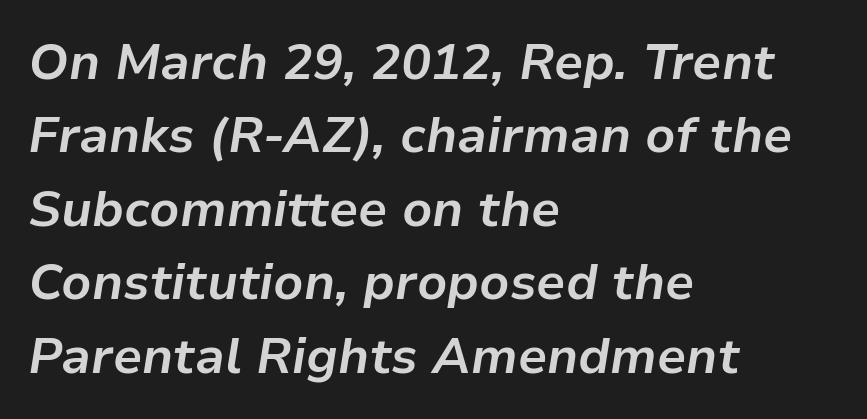
The image shows 50 px bold type, italic (leaning right); set left-aligned, normal line spacing (1.47x), normal letter spacing, not underlined; low stroke contrast and a medium x-height.
